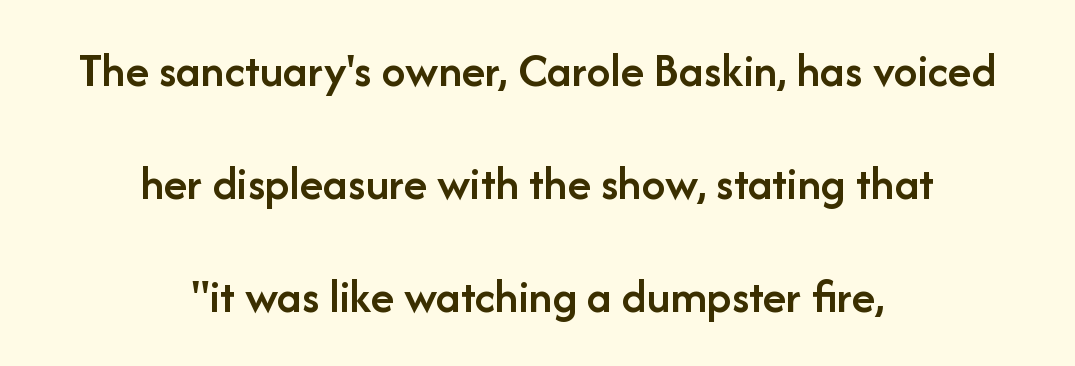
{"serif": "no", "italic": "no", "bold": "semi", "weight": "semibold", "width": "normal", "stroke_contrast": "low", "x_height": "medium", "monospaced": "no", "underline": "no", "align": "center", "line_spacing": "loose", "line_spacing_ratio": 2.35, "letter_spacing": "normal", "letter_spacing_em": 0.0, "glyph_px": 48}
